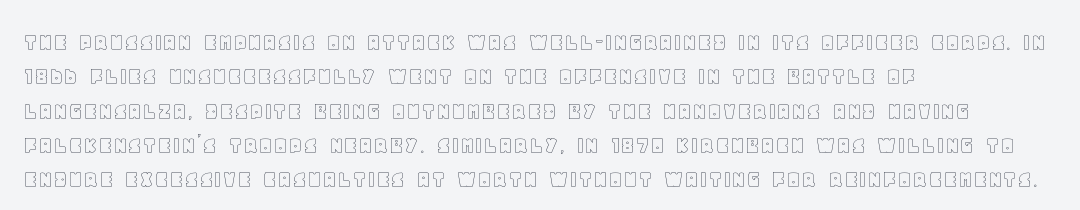
Here the glyphs are tracked normally, forming tight word shapes. Notice how the passage keeps a crisp vertical edge on the left only. A normal amount of white space separates one row of letters from the next. The string is rendered with underlining switched off.
